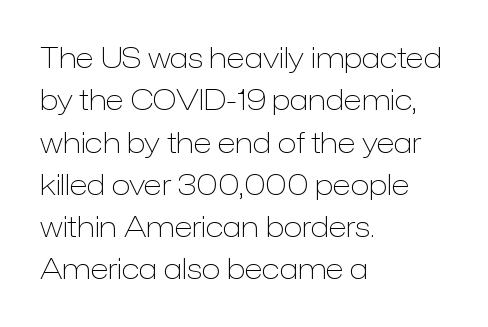
{"serif": "no", "italic": "no", "bold": "no", "weight": "light", "width": "normal", "stroke_contrast": "low", "x_height": "medium", "monospaced": "no", "underline": "no", "align": "left", "line_spacing": "normal", "line_spacing_ratio": 1.51, "letter_spacing": "normal", "letter_spacing_em": 0.0, "glyph_px": 28}
